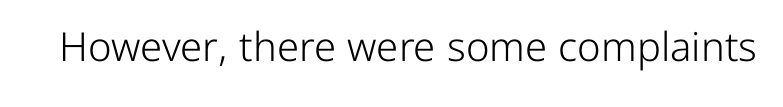
{"serif": "no", "italic": "no", "bold": "no", "weight": "light", "width": "normal", "stroke_contrast": "low", "x_height": "medium", "monospaced": "no", "underline": "no", "letter_spacing": "normal", "letter_spacing_em": 0.0, "glyph_px": 40}
